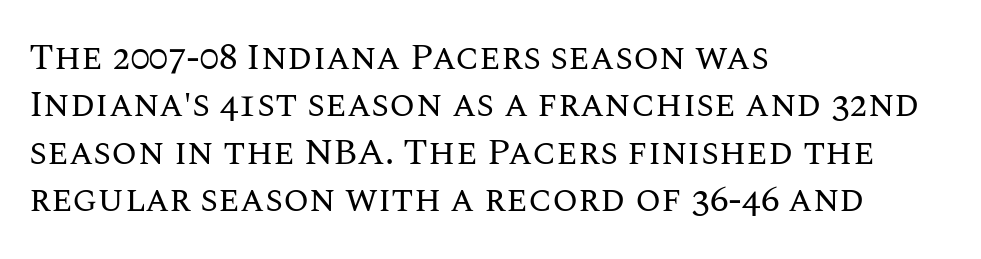
Here the designer chose a conventional face with non-uniform glyph widths. The passage shown is not bold in any degree. Every row of glyphs begins at an identical x-position on the left. Does extra space separate the letters? No, they use regular spacing.
